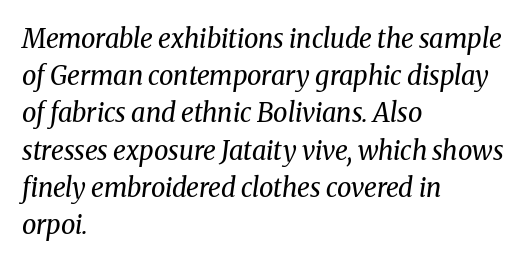
{"italic": "yes", "lean": "right", "slant_degrees": 8, "bold": "no", "underline": "no", "align": "left", "line_spacing": "normal", "line_spacing_ratio": 1.43, "letter_spacing": "normal", "letter_spacing_em": 0.0, "glyph_px": 26}
